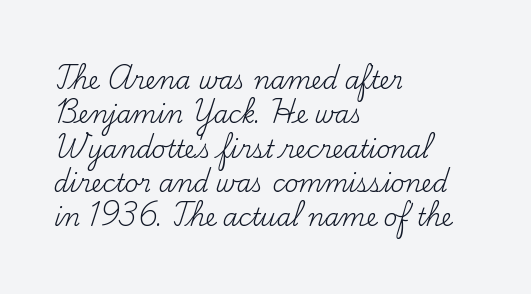
The image shows 24 px text type; set left-aligned, normal line spacing (1.43x), normal letter spacing, not underlined.
